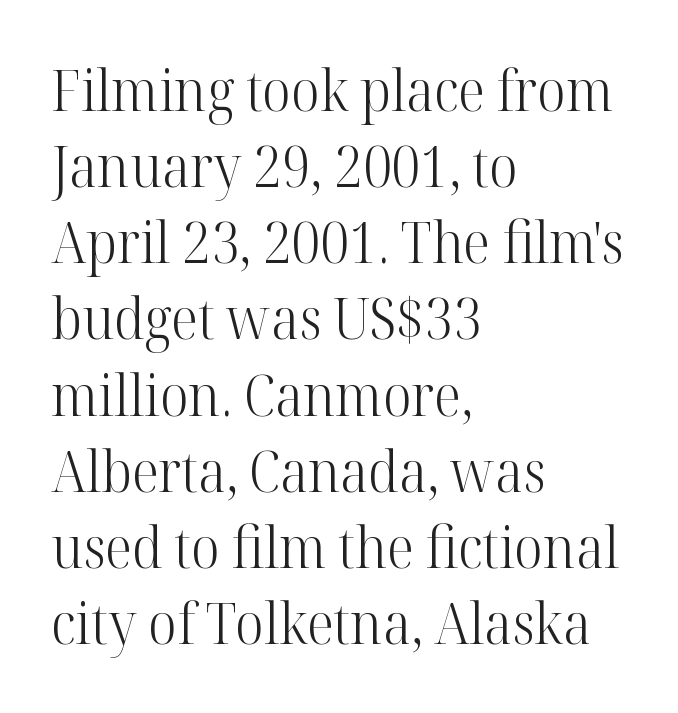
Q: Is the text bold? A: No.
Q: Is the text italic (slanted)? A: No, it is upright.
Q: Is the typeface a serif or a sans-serif typeface? A: Serif.
Q: Is the text underlined? A: No.
Q: How is the paragraph aligned? A: Left-aligned.
Q: Is the spacing between letters normal or unusually wide? A: Normal.
Q: Is the spacing between lines tight, normal or loose? A: Normal.
Q: Width (condensed, normal, or wide)? A: Normal.
Q: Stroke contrast? A: High.
Q: x-height? A: Medium.
Q: Monospaced? A: No.
